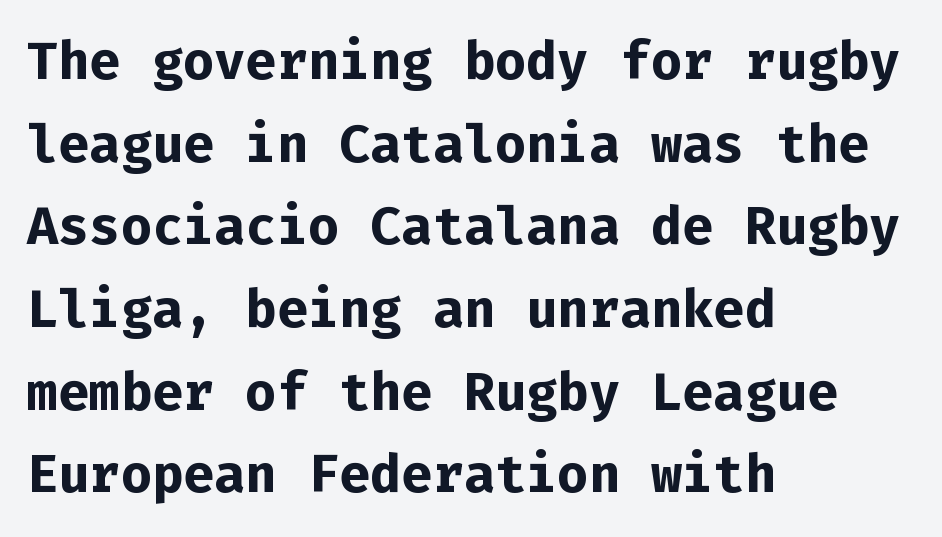
The image shows 52 px bold sans-serif type, upright, monospaced; set left-aligned, normal line spacing (1.59x), normal letter spacing, not underlined; low stroke contrast and a medium x-height.
